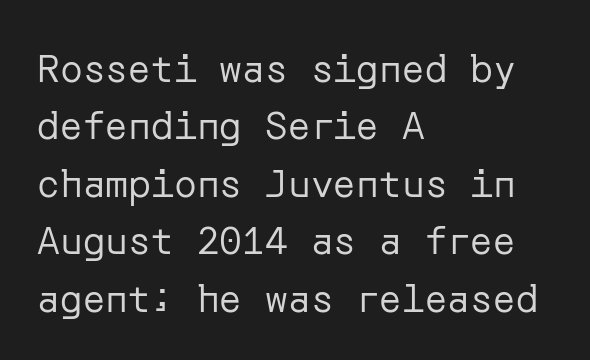
The image shows 38 px regular-weight sans-serif type, upright; set left-aligned, normal line spacing (1.51x), normal letter spacing, not underlined; low stroke contrast and a medium x-height.
